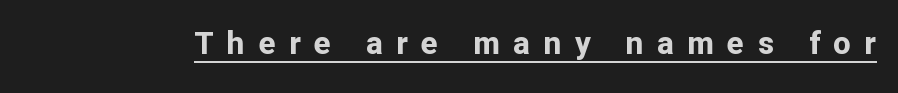
The image shows 31 px bold sans-serif type, upright; set unusually wide letter spacing (+0.44 em), underlined; low stroke contrast and a medium x-height.
